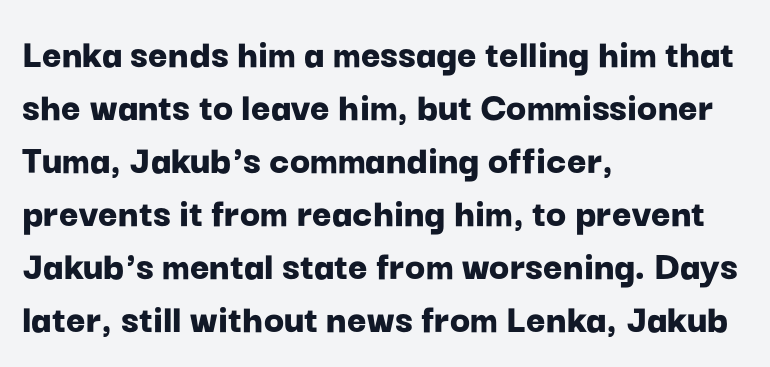
If you measured baseline to baseline, you'd find a middling distance. Do the characters align in a grid? No, the font is proportional. The characters display no serif detailing; their extremities are plain. No italicization has been applied; the sample stays upright.
